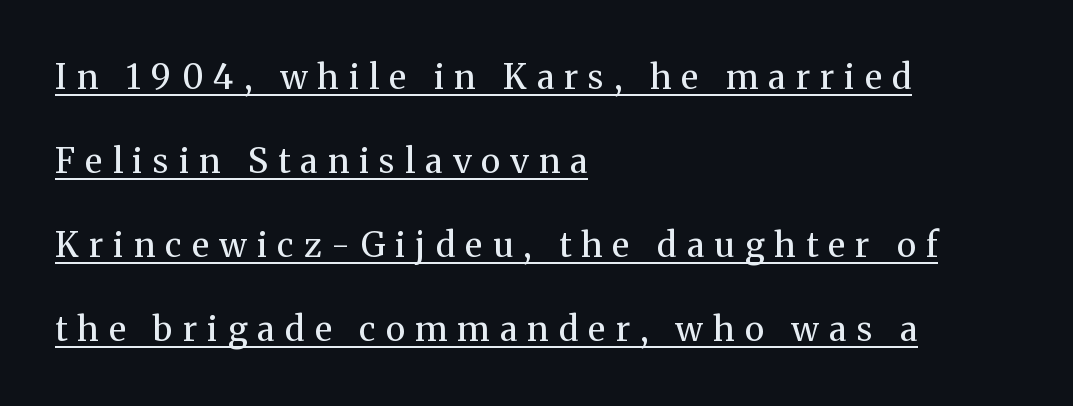
{"serif": "yes", "italic": "no", "bold": "no", "weight": "regular", "width": "normal", "stroke_contrast": "medium", "x_height": "medium", "monospaced": "no", "underline": "yes", "align": "left", "line_spacing": "loose", "line_spacing_ratio": 2.47, "letter_spacing": "wide", "letter_spacing_em": 0.3, "glyph_px": 34}
